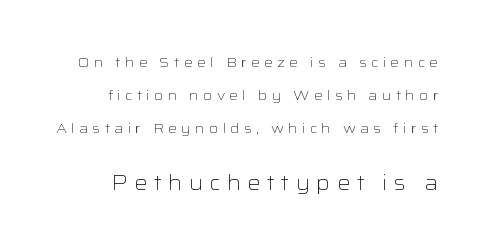
Q: Is the text bold? A: No.
Q: Is the text italic (slanted)? A: No, it is upright.
Q: Is the text underlined? A: No.
Q: Is the spacing between letters normal or unusually wide? A: Unusually wide.
Q: Is the spacing between lines tight, normal or loose? A: Loose.
Q: Which block of text is set in a larger size, the first (top) or the second (bottom)? A: The second (bottom) one.
